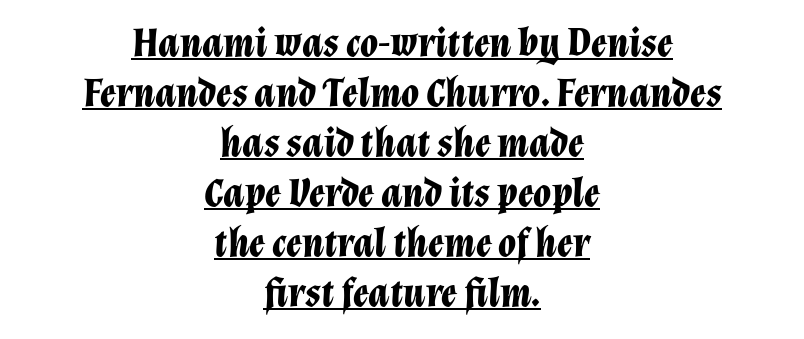
The image shows 41 px bold type, italic (leaning right); set centered, line spacing 1.22x, normal letter spacing, underlined; low stroke contrast and a medium x-height.
